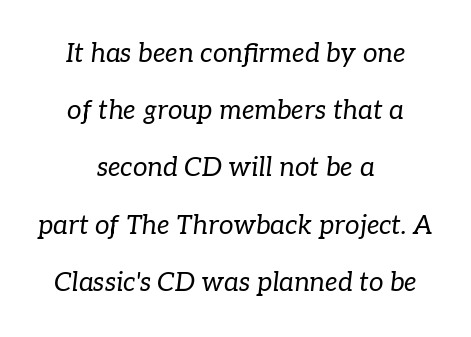
Here the glyphs are tracked normally, forming tight word shapes. Unbolded letterforms with no extra heft. Is the type slanted? Yes — the strokes lean at a clear angle. The baseline area is clear. One glance says open: line gaps are wider than usual. Typeset on center — no edge is straight.
